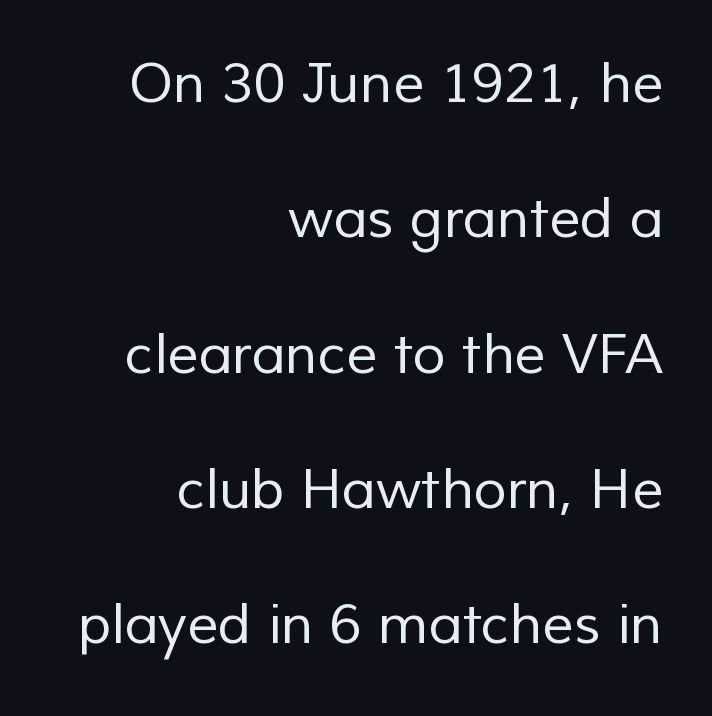
Q: Is the text bold? A: No.
Q: Is the typeface a serif or a sans-serif typeface? A: Sans-serif.
Q: Is the text underlined? A: No.
Q: How is the paragraph aligned? A: Right-aligned.
Q: Is the spacing between letters normal or unusually wide? A: Normal.
Q: Is the spacing between lines tight, normal or loose? A: Loose.
Q: Width (condensed, normal, or wide)? A: Normal.
Q: Stroke contrast? A: Low.
Q: x-height? A: Medium.
Q: Monospaced? A: No.
